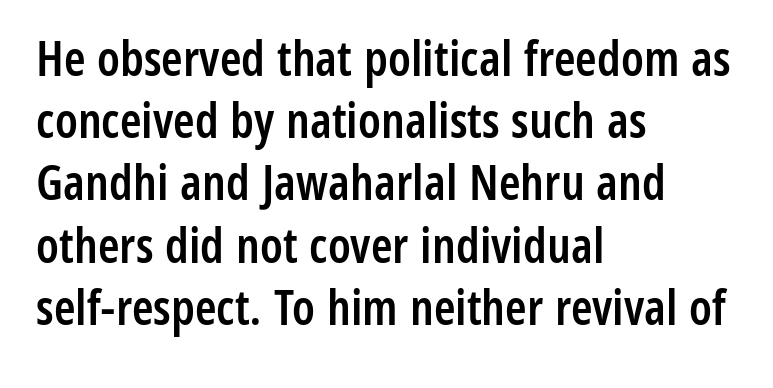
{"serif": "no", "italic": "no", "bold": "semi", "weight": "semibold", "width": "condensed", "stroke_contrast": "low", "x_height": "medium", "monospaced": "no", "underline": "no", "align": "left", "line_spacing": "normal", "line_spacing_ratio": 1.27, "letter_spacing": "normal", "letter_spacing_em": 0.0, "glyph_px": 49}
